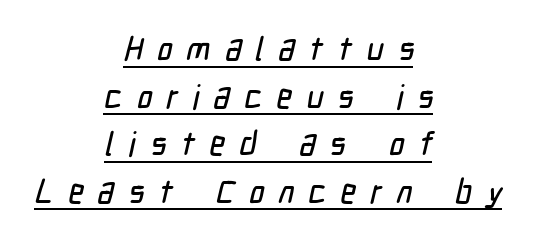
Q: Is the typeface a serif or a sans-serif typeface? A: Sans-serif.
Q: Is the text underlined? A: Yes.
Q: How is the paragraph aligned? A: Centered.
Q: Is the spacing between letters normal or unusually wide? A: Unusually wide.
Q: Is the spacing between lines tight, normal or loose? A: Normal.
Q: Width (condensed, normal, or wide)? A: Condensed.
Q: Stroke contrast? A: Low.
Q: x-height? A: Medium.
Q: Monospaced? A: No.
